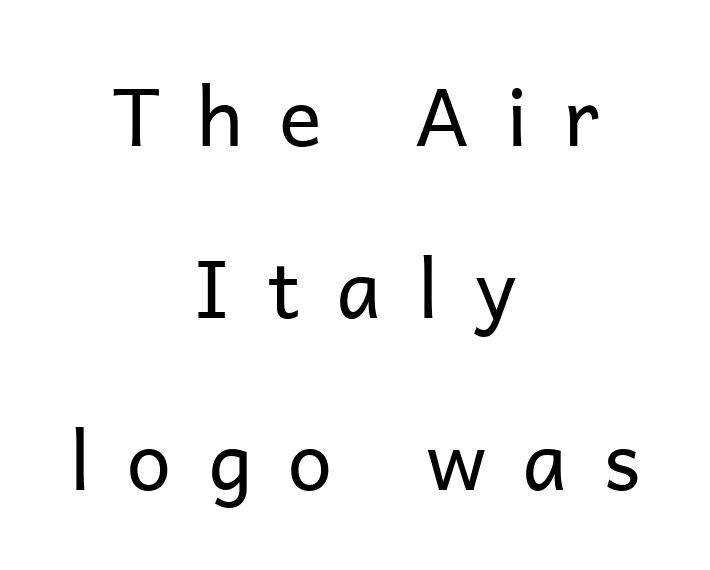
Q: Is the text bold? A: No.
Q: Is the text italic (slanted)? A: No, it is upright.
Q: Is the typeface a serif or a sans-serif typeface? A: Sans-serif.
Q: Is the text underlined? A: No.
Q: How is the paragraph aligned? A: Centered.
Q: Is the spacing between letters normal or unusually wide? A: Unusually wide.
Q: Is the spacing between lines tight, normal or loose? A: Loose.
Q: Width (condensed, normal, or wide)? A: Normal.
Q: Stroke contrast? A: Low.
Q: x-height? A: Medium.
Q: Monospaced? A: No.
